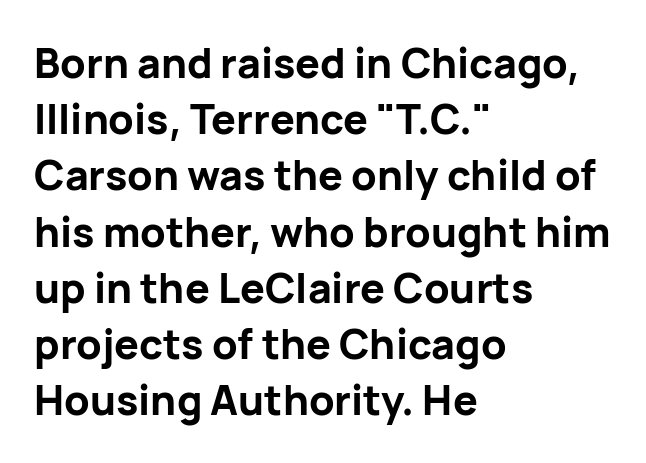
{"serif": "no", "italic": "no", "bold": "yes", "weight": "bold", "width": "normal", "stroke_contrast": "low", "x_height": "medium", "monospaced": "no", "underline": "no", "align": "left", "line_spacing": "normal", "line_spacing_ratio": 1.37, "letter_spacing": "normal", "letter_spacing_em": 0.0, "glyph_px": 41}
